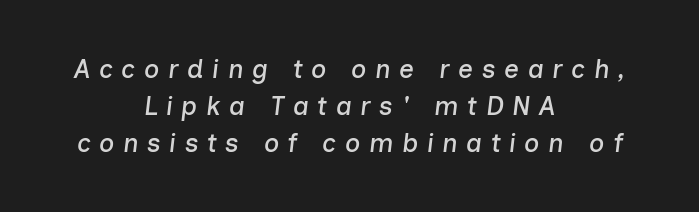
Q: Is the text italic (slanted)? A: Yes, it leans right by about 7 degrees.
Q: Is the text underlined? A: No.
Q: How is the paragraph aligned? A: Centered.
Q: Is the spacing between letters normal or unusually wide? A: Unusually wide.
Q: Is the spacing between lines tight, normal or loose? A: Normal.
